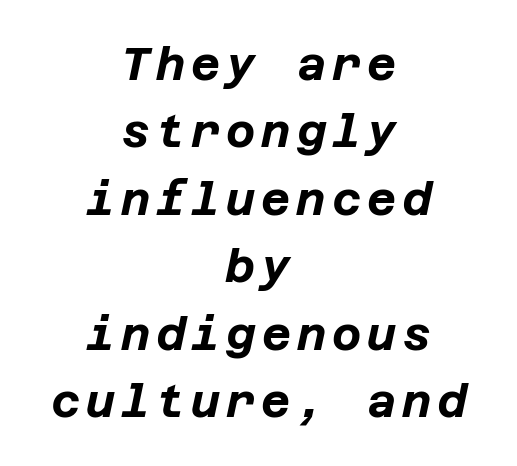
Does the lettering tilt? It does — this is italic. The gap between lines stays unmarked. Interline gaps are of average width in this sample. Bold? Absolutely — the strokes are thick and heavy.
